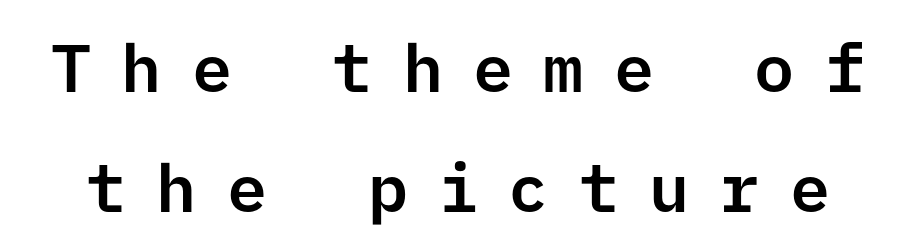
Nothing sits at the stroke ends, so this counts as sans-serif. Lines of text with bare space underneath. Characters follow at a spacing far wider than the type designer built in. Style check: upright.
